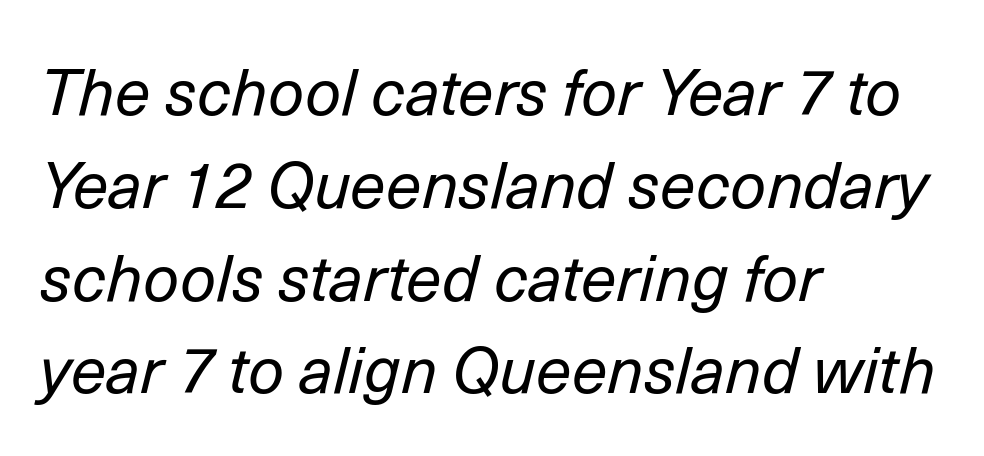
Q: Is the text bold? A: No.
Q: Is the text italic (slanted)? A: Yes, it leans right by about 14 degrees.
Q: Is the text underlined? A: No.
Q: How is the paragraph aligned? A: Left-aligned.
Q: Is the spacing between letters normal or unusually wide? A: Normal.
Q: Is the spacing between lines tight, normal or loose? A: Normal.
Q: Width (condensed, normal, or wide)? A: Normal.
Q: Stroke contrast? A: Low.
Q: x-height? A: Medium.
Q: Monospaced? A: No.
